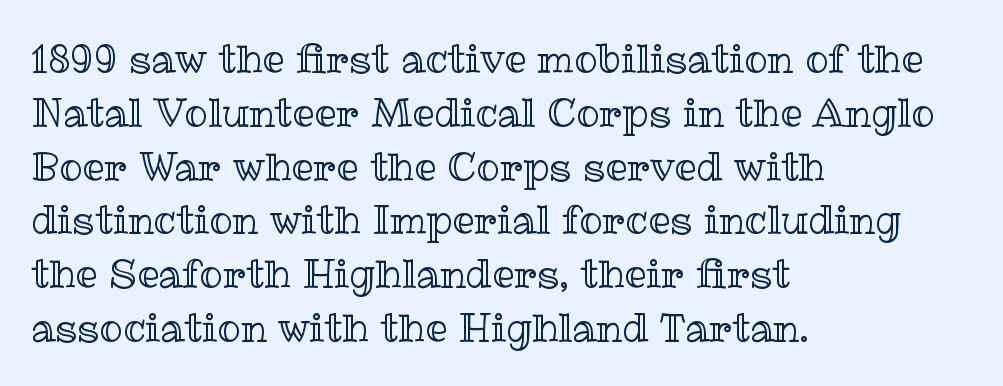
Q: Is the text italic (slanted)? A: No, it is upright.
Q: Is the text underlined? A: No.
Q: How is the paragraph aligned? A: Left-aligned.
Q: Is the spacing between letters normal or unusually wide? A: Normal.
Q: Is the spacing between lines tight, normal or loose? A: Normal.
Q: Width (condensed, normal, or wide)? A: Normal.
Q: x-height? A: Medium.
Q: Monospaced? A: No.
